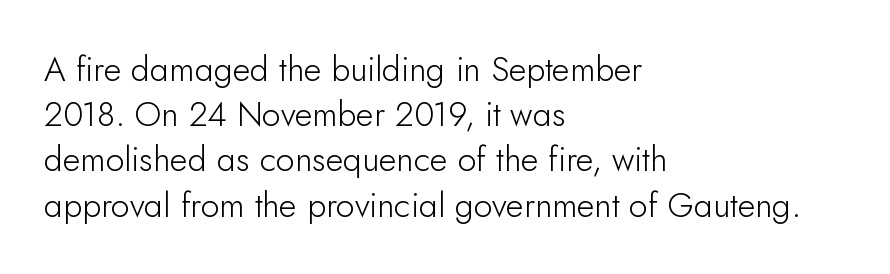
The image shows 34 px light sans-serif type, upright; set left-aligned, normal line spacing (1.33x), normal letter spacing, not underlined; low stroke contrast and a small x-height.
